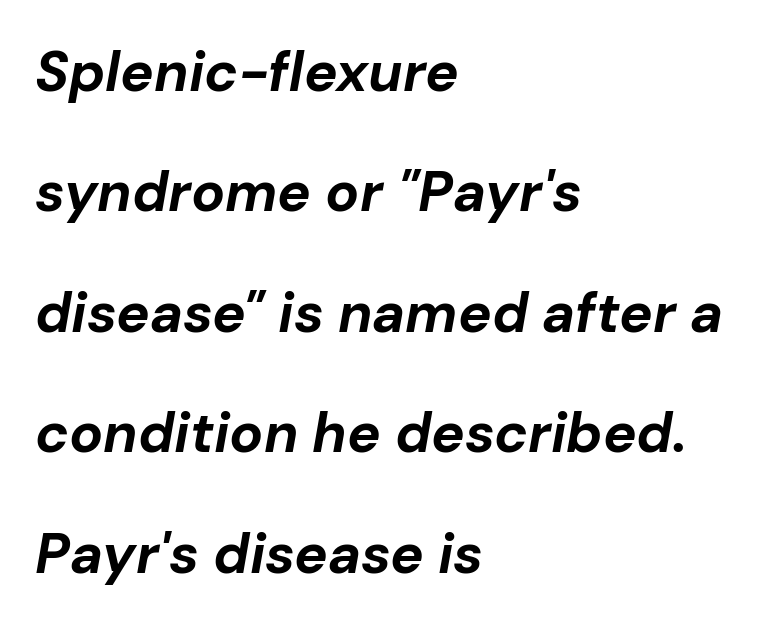
{"italic": "yes", "lean": "right", "slant_degrees": 10, "bold": "yes", "weight": "bold", "width": "normal", "stroke_contrast": "low", "x_height": "medium", "monospaced": "no", "underline": "no", "align": "left", "line_spacing": "loose", "line_spacing_ratio": 2.15, "letter_spacing": "normal", "letter_spacing_em": 0.0, "glyph_px": 56}
